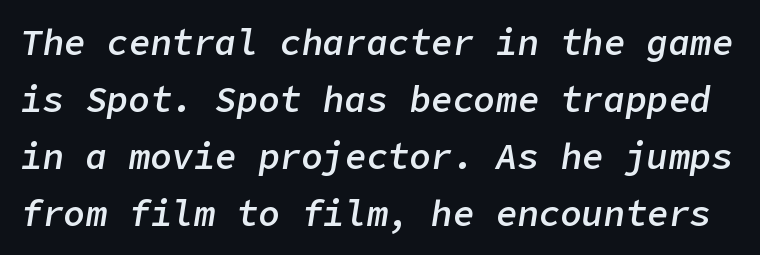
It's the slanting kind of type. Each new line begins a customary step beneath the previous one. Moderately thickened strokes mark this as semibold type. Unmarked baselines from the first word to the last.
